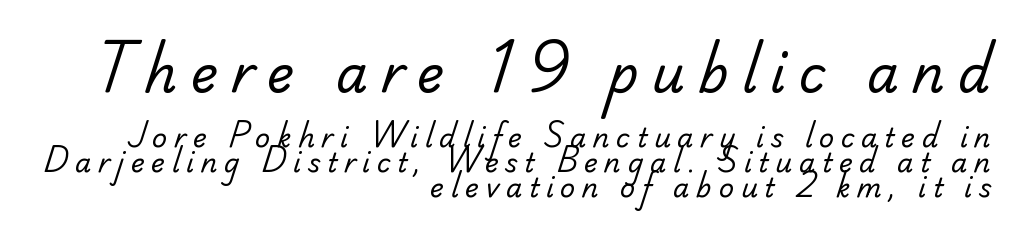
The image shows 51 px regular-weight sans-serif type; set right-aligned, tight line spacing (0.96x), unusually wide letter spacing (+0.26 em), not underlined; the first (top) block is 1.96x larger; low stroke contrast and a small x-height.
